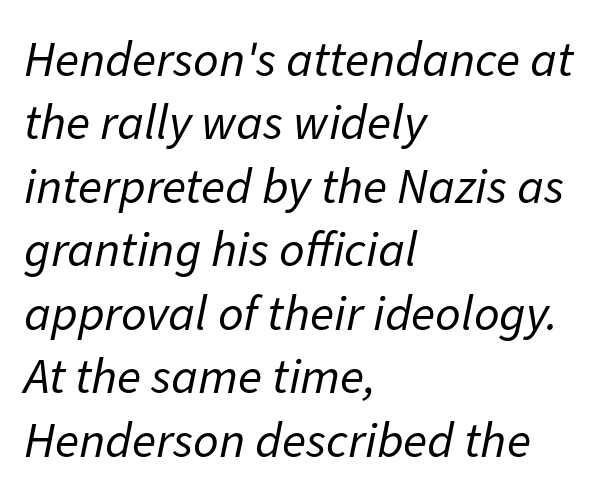
Observe the ordinary spacing: letters are neighbours, not strangers. Observe the lean: these are italic letterforms. Leading matches the norm, producing a regular column. These lines are rendered in a variable-pitch font. No letter is thick-stroked: the sample isn't bold. The lines in this sample share a left origin and differ only in where they stop.
